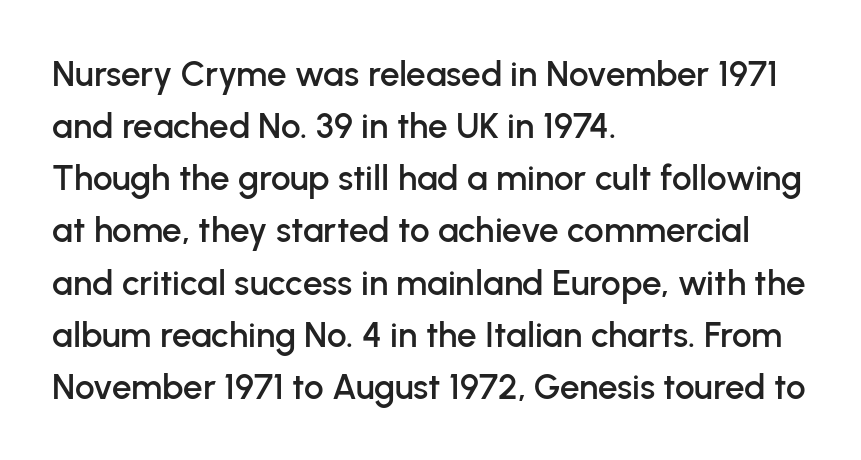
{"serif": "no", "italic": "no", "width": "normal", "stroke_contrast": "low", "x_height": "medium", "monospaced": "no", "underline": "no", "align": "left", "line_spacing": "normal", "line_spacing_ratio": 1.49, "letter_spacing": "normal", "letter_spacing_em": 0.0, "glyph_px": 35}
